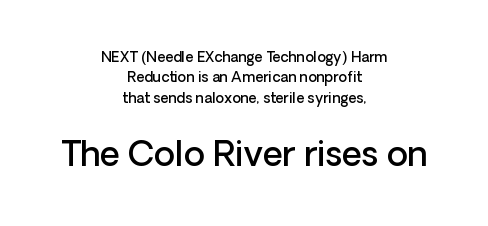
Leftover space on each line is divided equally before and after the words. Rows of type keep a routine distance in the vertical direction. Does extra space separate the letters? No, they use regular spacing. The lower block of text is set noticeably larger than the block above it. The words here are not underlined. Does the weight exceed regular? Yes, but only to semibold.
